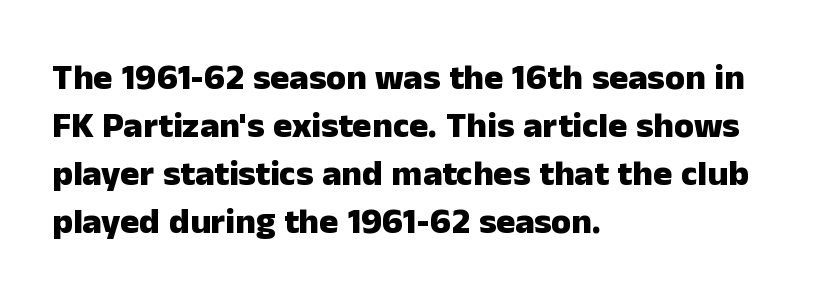
Q: Is the text bold? A: Yes.
Q: Is the text italic (slanted)? A: No, it is upright.
Q: Is the typeface a serif or a sans-serif typeface? A: Sans-serif.
Q: Is the text underlined? A: No.
Q: How is the paragraph aligned? A: Left-aligned.
Q: Is the spacing between letters normal or unusually wide? A: Normal.
Q: Is the spacing between lines tight, normal or loose? A: Normal.
Q: Width (condensed, normal, or wide)? A: Normal.
Q: Stroke contrast? A: Low.
Q: x-height? A: Medium.
Q: Monospaced? A: No.
